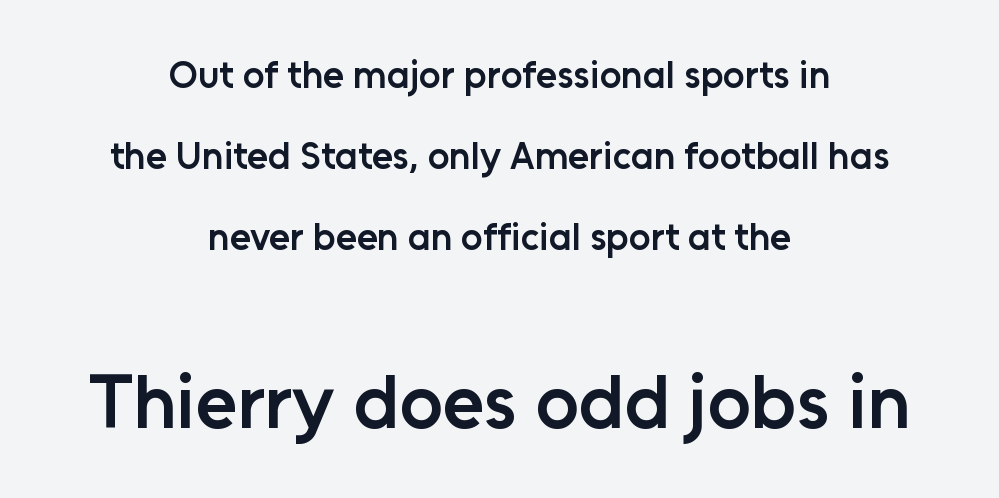
Looks like regular typesetting: each glyph gets only the width it needs. The lettering stays uniformly vertical, giving the passage a roman look. Whoever set this made the second block the dominant, larger element. The face used here is a sans, in the tradition of grotesques and geometrics. There is no visible air inserted between adjacent glyphs.
